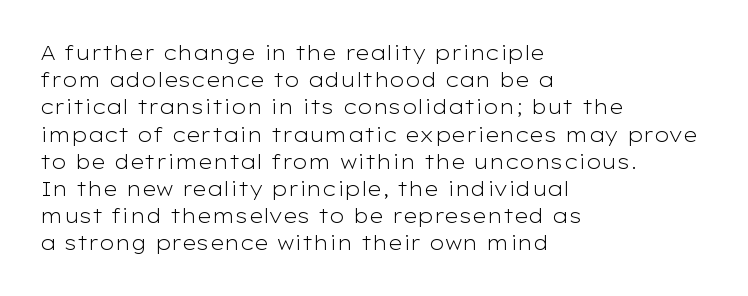
The text block is weighted toward the left margin, trailing off unevenly rightward. Summary of vertical rhythm: regular, with standard interline spacing. Spacing between characters is what you'd get straight out of the box. The letterforms sit at book weight or below.
